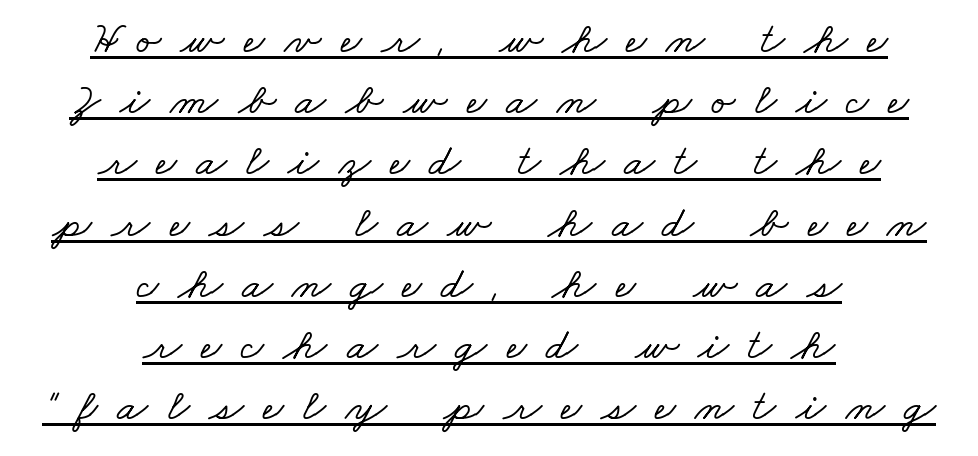
{"serif": "yes", "width": "wide", "stroke_contrast": "low", "x_height": "small", "monospaced": "no", "underline": "yes", "align": "center", "line_spacing": "normal", "line_spacing_ratio": 1.36, "letter_spacing": "wide", "letter_spacing_em": 0.43, "glyph_px": 45}
